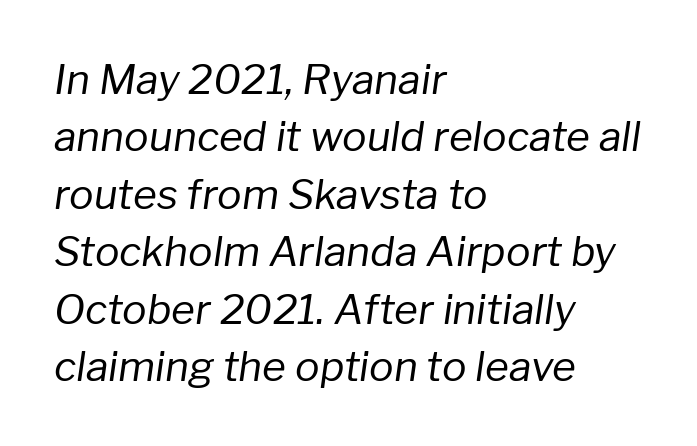
The image shows 41 px regular-weight type, italic (leaning right); set left-aligned, normal line spacing (1.4x), normal letter spacing, not underlined; low stroke contrast and a medium x-height.
